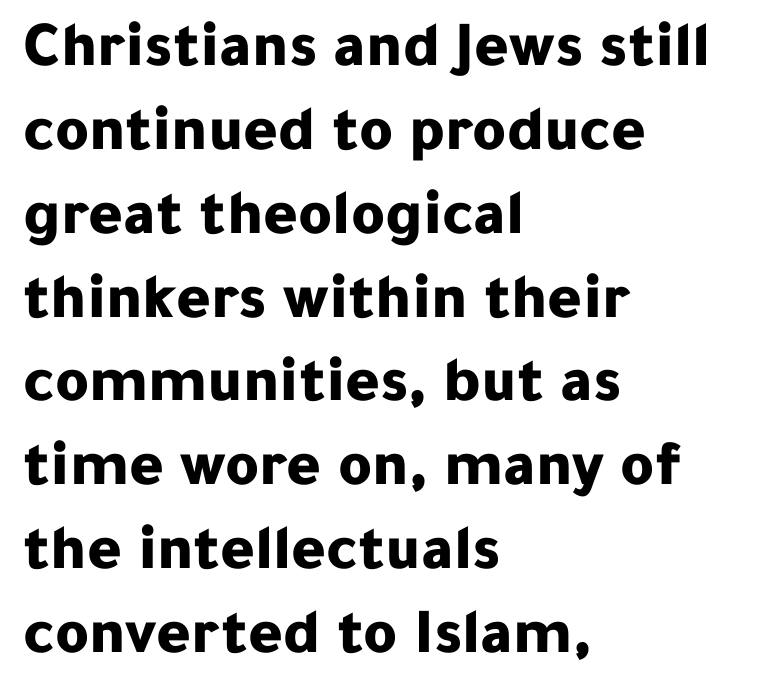
{"serif": "no", "italic": "no", "bold": "yes", "weight": "bold", "width": "normal", "stroke_contrast": "low", "x_height": "medium", "monospaced": "no", "underline": "no", "align": "left", "line_spacing": "normal", "line_spacing_ratio": 1.29, "letter_spacing": "normal", "letter_spacing_em": 0.0, "glyph_px": 65}
